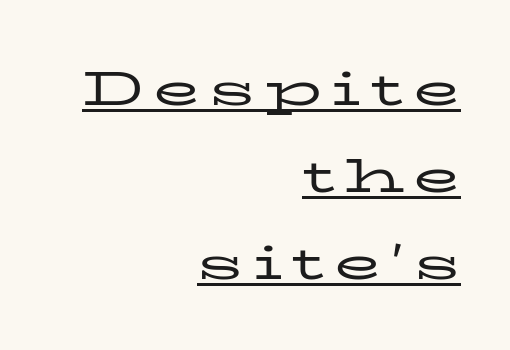
The image shows 48 px regular-weight, wide serif type, upright; set right-aligned, line spacing 1.81x, underlined; low stroke contrast and a medium x-height.
